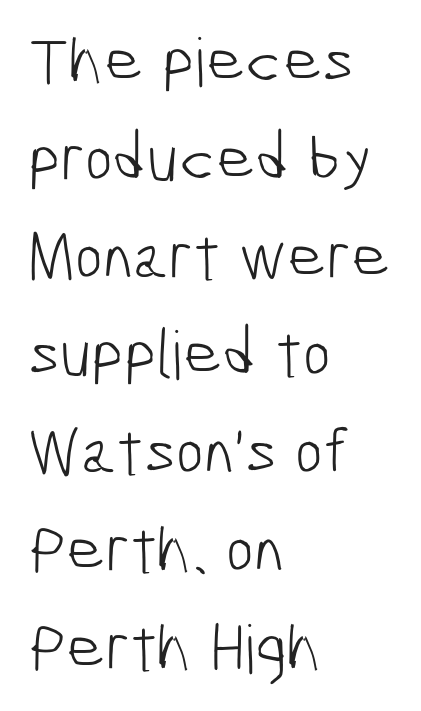
The image shows 67 px light, condensed sans-serif type; set left-aligned, normal line spacing (1.46x), normal letter spacing, not underlined; low stroke contrast and a medium x-height.
